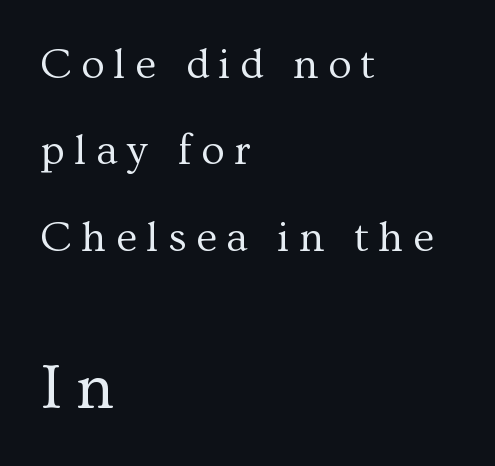
The image shows 65 px regular-weight serif type, upright; set left-aligned, loose line spacing (2.01x), unusually wide letter spacing (+0.22 em), not underlined; the second (bottom) block is 1.51x larger; medium stroke contrast and a medium x-height.
